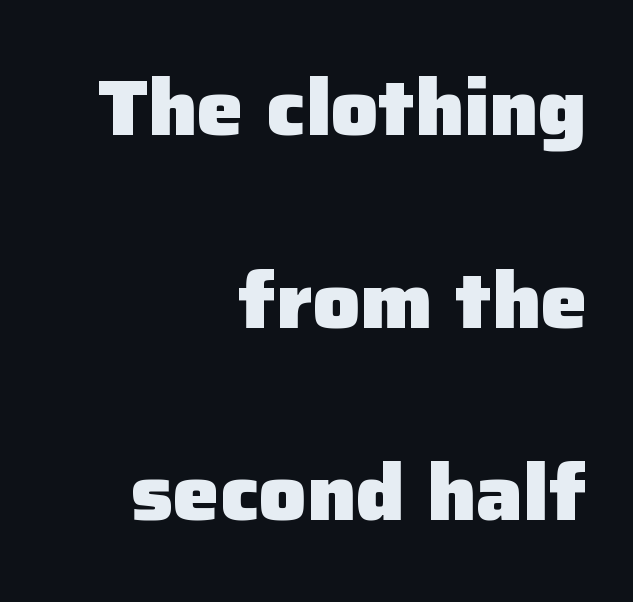
What's the leading like? Stretched, with rows far apart. Heavy, bold letterforms. Quick note: not italic, upright. The rag falls on the left side of this text block.
